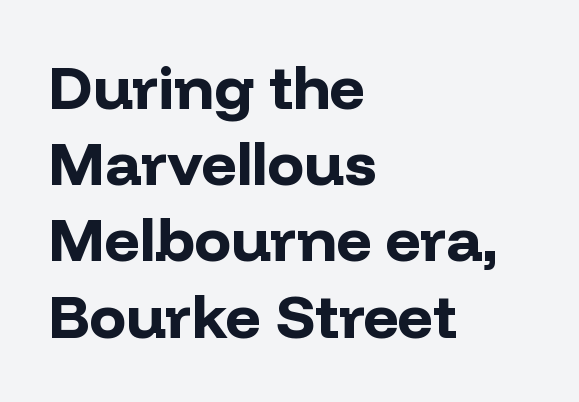
{"serif": "no", "italic": "no", "bold": "yes", "weight": "bold", "width": "normal", "stroke_contrast": "low", "x_height": "medium", "monospaced": "no", "underline": "no", "align": "left", "line_spacing": "normal", "line_spacing_ratio": 1.25, "letter_spacing": "normal", "letter_spacing_em": 0.0, "glyph_px": 61}
